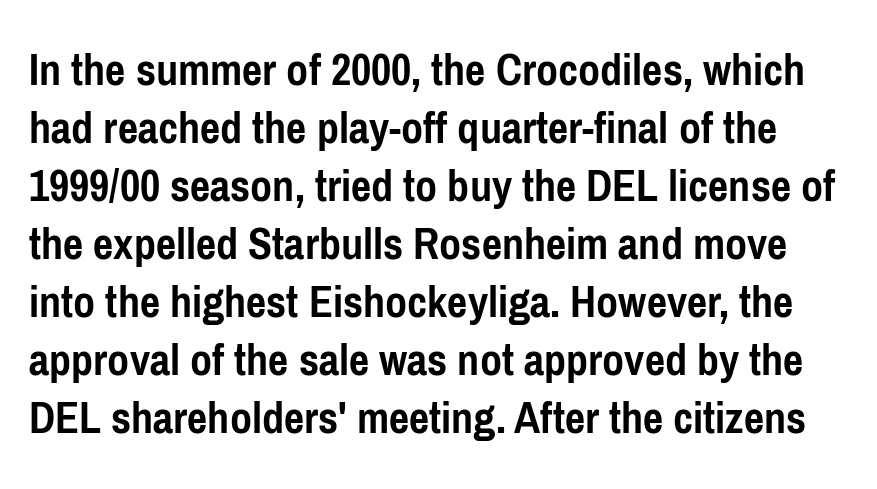
Q: Is the text bold? A: Yes.
Q: Is the text italic (slanted)? A: No, it is upright.
Q: Is the typeface a serif or a sans-serif typeface? A: Sans-serif.
Q: Is the text underlined? A: No.
Q: Is the spacing between letters normal or unusually wide? A: Normal.
Q: Width (condensed, normal, or wide)? A: Condensed.
Q: Stroke contrast? A: Low.
Q: x-height? A: Medium.
Q: Monospaced? A: No.
